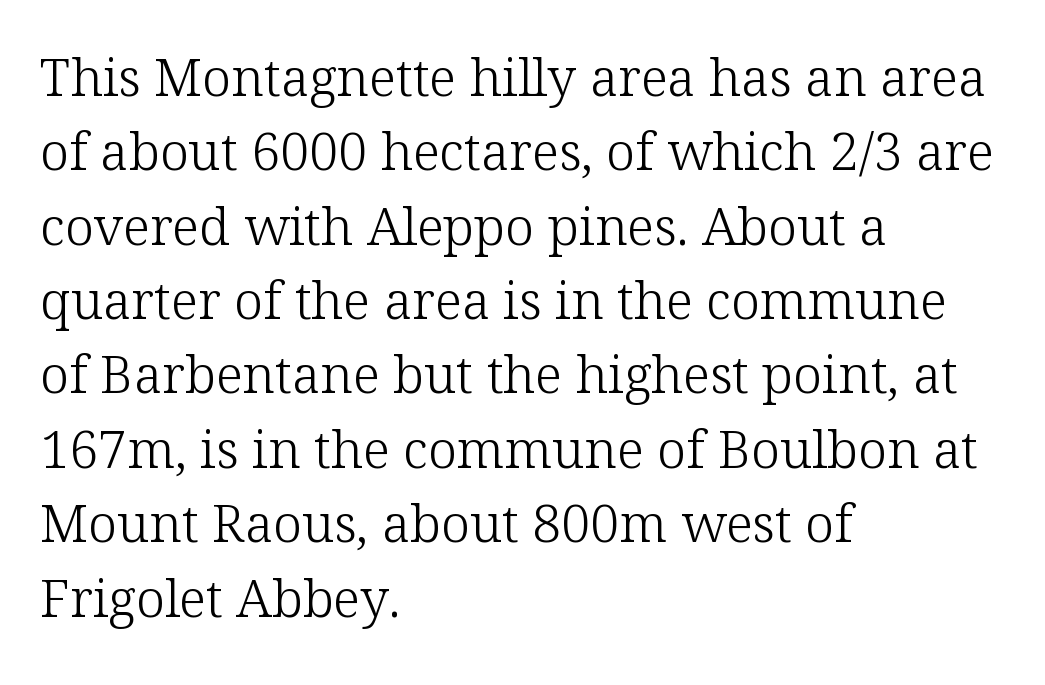
The image shows 52 px light serif type, upright; set left-aligned, normal line spacing (1.43x), normal letter spacing, not underlined; low stroke contrast and a medium x-height.
